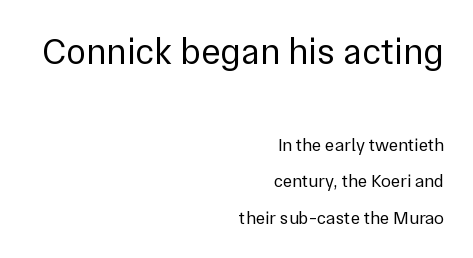
{"serif": "no", "italic": "no", "bold": "no", "weight": "regular", "width": "normal", "stroke_contrast": "low", "x_height": "medium", "monospaced": "no", "underline": "no", "align": "right", "line_spacing": "loose", "line_spacing_ratio": 2.03, "letter_spacing": "normal", "letter_spacing_em": 0.0, "larger_block": "first", "size_ratio": 2.06, "glyph_px": 37}
